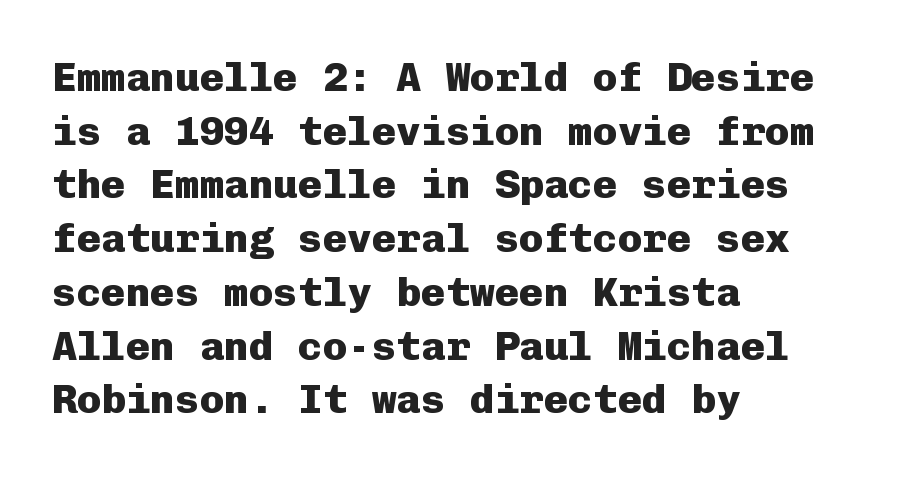
Glance below the letters and you will spot only blank space. Its strokes are broad and dark, the hallmark of bold type. Rendered with straight, roman letterforms. Typographically, this falls in the sans-serif category.
